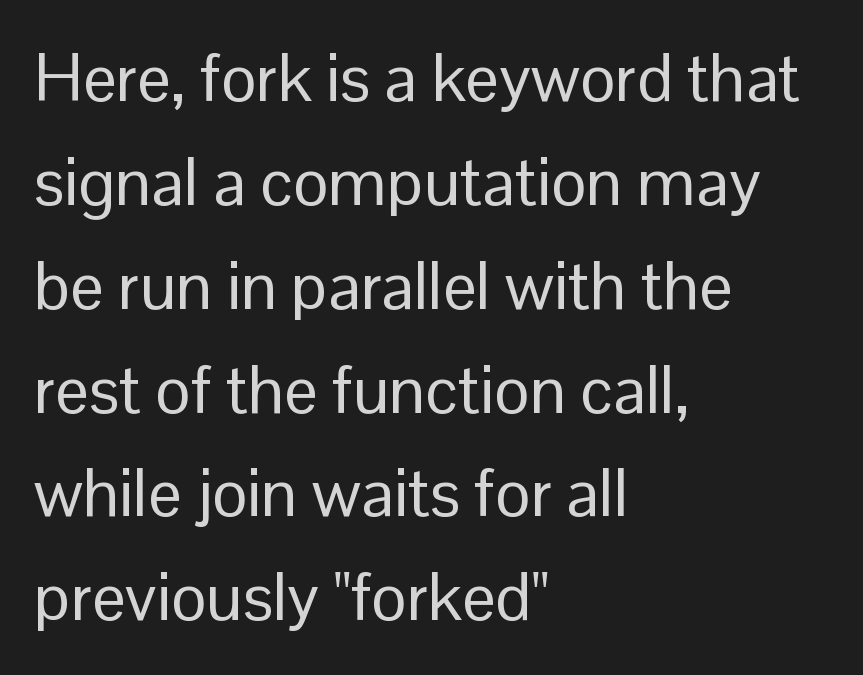
The image shows 67 px regular-weight sans-serif type, upright; set left-aligned, normal line spacing (1.55x), normal letter spacing, not underlined; low stroke contrast and a medium x-height.
